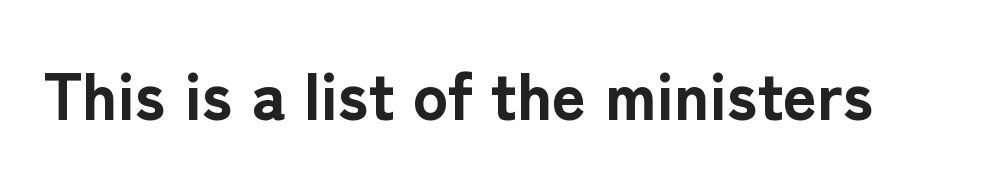
The image shows 66 px bold sans-serif type, upright; set normal letter spacing, not underlined; low stroke contrast and a medium x-height.
